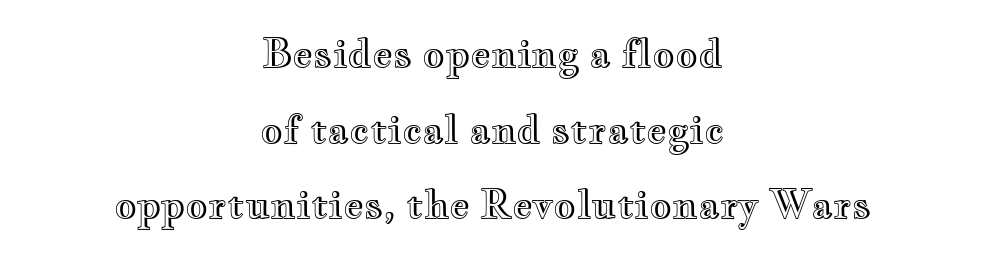
Q: Is the text italic (slanted)? A: No, it is upright.
Q: Is the text underlined? A: No.
Q: How is the paragraph aligned? A: Centered.
Q: Is the spacing between letters normal or unusually wide? A: Normal.
Q: Is the spacing between lines tight, normal or loose? A: Loose.
Q: Width (condensed, normal, or wide)? A: Wide.
Q: x-height? A: Small.
Q: Monospaced? A: No.
